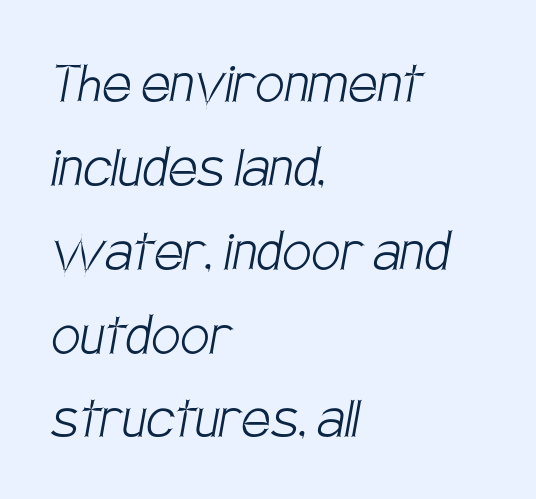
Q: Is the text bold? A: No.
Q: Is the typeface a serif or a sans-serif typeface? A: Sans-serif.
Q: Is the text underlined? A: No.
Q: How is the paragraph aligned? A: Left-aligned.
Q: Is the spacing between letters normal or unusually wide? A: Normal.
Q: Is the spacing between lines tight, normal or loose? A: Normal.
Q: Width (condensed, normal, or wide)? A: Condensed.
Q: Stroke contrast? A: Low.
Q: x-height? A: Large.
Q: Monospaced? A: No.
